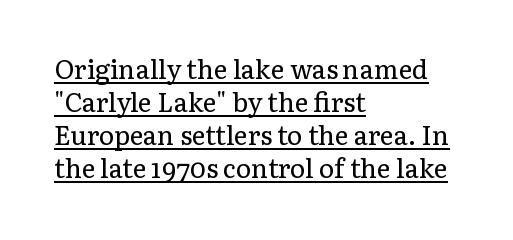
A light-to-regular cut is what we see here. Line spacing here is normal. Every row of glyphs begins at an identical x-position on the left. Unlike italic type, these characters show no tilt at all. Does extra space separate the letters? No, they use regular spacing. The glyphs are accompanied by a horizontal stroke just below them.
